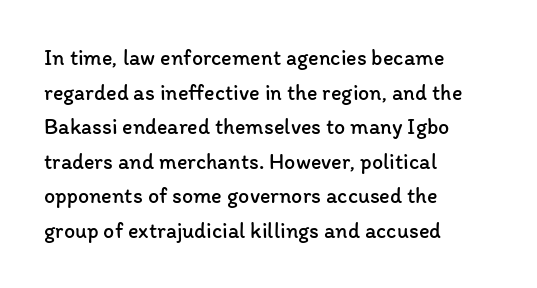
Which margin do the lines hug? The left one — the right edge is uneven. This is roman type, the default non-slanted kind. Summary of vertical rhythm: regular, with standard interline spacing. These glyphs show unthickened strokes, regular width or finer. The rendering keeps characters at their native spacing. The gap between lines stays unmarked.
